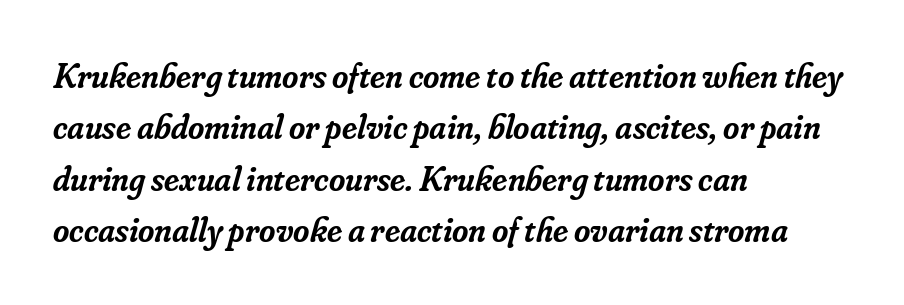
Q: Is the text bold? A: Semi-bold.
Q: Is the text italic (slanted)? A: Yes, it leans right by about 16 degrees.
Q: Is the typeface a serif or a sans-serif typeface? A: Serif.
Q: Is the text underlined? A: No.
Q: How is the paragraph aligned? A: Left-aligned.
Q: Is the spacing between letters normal or unusually wide? A: Normal.
Q: Is the spacing between lines tight, normal or loose? A: Normal.
Q: Width (condensed, normal, or wide)? A: Normal.
Q: Stroke contrast? A: Low.
Q: x-height? A: Small.
Q: Monospaced? A: No.
